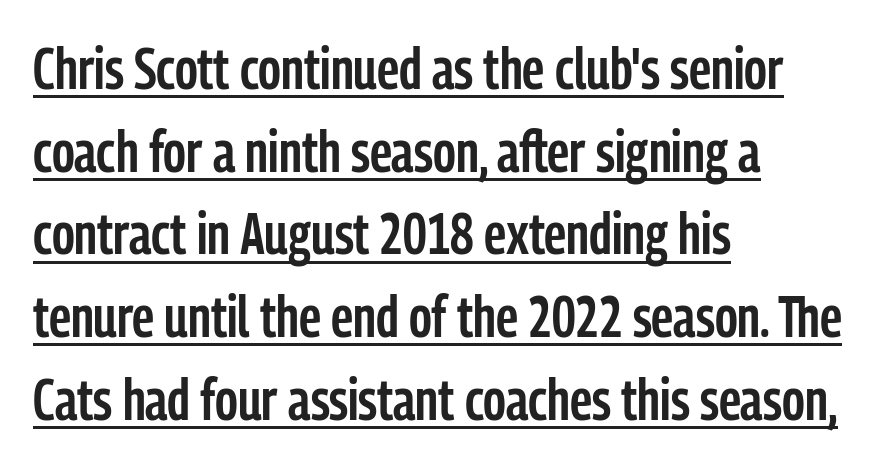
{"serif": "no", "italic": "no", "bold": "semi", "weight": "semibold", "width": "condensed", "stroke_contrast": "low", "x_height": "medium", "monospaced": "no", "underline": "yes", "align": "left", "line_spacing": "normal", "line_spacing_ratio": 1.45, "letter_spacing": "normal", "letter_spacing_em": 0.0, "glyph_px": 57}
